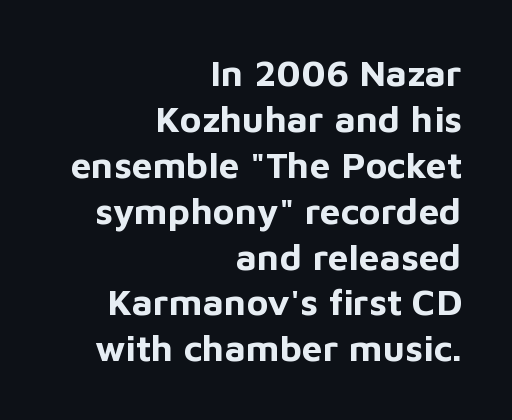
Clear beneath every line of the passage. There is no visible air inserted between adjacent glyphs. The lines in this sample share a right terminus and differ only in where they begin. The letters advance in unequal steps, a hallmark of proportional type.
